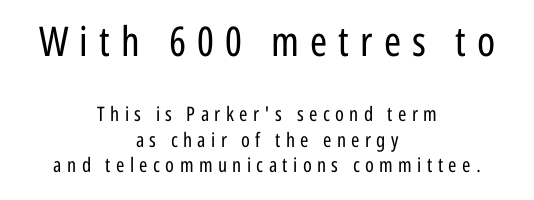
{"serif": "no", "italic": "no", "bold": "no", "weight": "regular", "width": "condensed", "stroke_contrast": "low", "x_height": "medium", "monospaced": "no", "underline": "no", "align": "center", "line_spacing": "normal", "line_spacing_ratio": 1.26, "letter_spacing": "wide", "letter_spacing_em": 0.27, "larger_block": "first", "size_ratio": 2.05, "glyph_px": 41}
